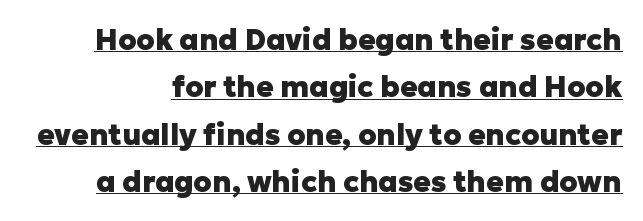
Unlike italic type, these characters show no tilt at all. Horizontal bands of white between lines are of average thickness. The rendering uses the underline text-decoration. Stroke thickness is high; the sample reads as a true bold. Compared with typical body copy, the letter spacing here is the same. Spacing verdict: proportional, widths tailored to each character.
